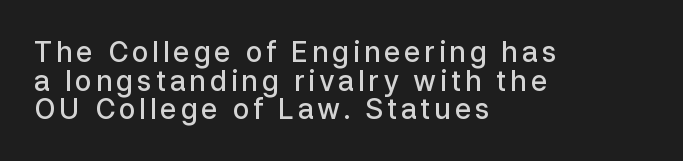
Q: Is the text bold? A: Semi-bold.
Q: Is the text italic (slanted)? A: No, it is upright.
Q: Is the typeface a serif or a sans-serif typeface? A: Sans-serif.
Q: Is the text underlined? A: No.
Q: How is the paragraph aligned? A: Left-aligned.
Q: Is the spacing between lines tight, normal or loose? A: Tight.
Q: Width (condensed, normal, or wide)? A: Normal.
Q: Stroke contrast? A: Low.
Q: x-height? A: Medium.
Q: Monospaced? A: No.
